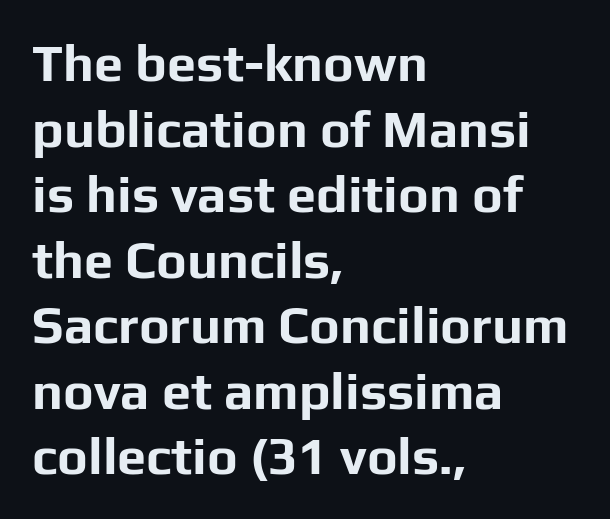
Spacing verdict: proportional, widths tailored to each character. The typesetting leans heavy: a genuine bold. The lines are quadded left. No feet cap the strokes, marking this as sans-serif type. Italic: no, the glyphs are upright roman. Honestly, the letter spacing is just normal — you wouldn't notice it.
